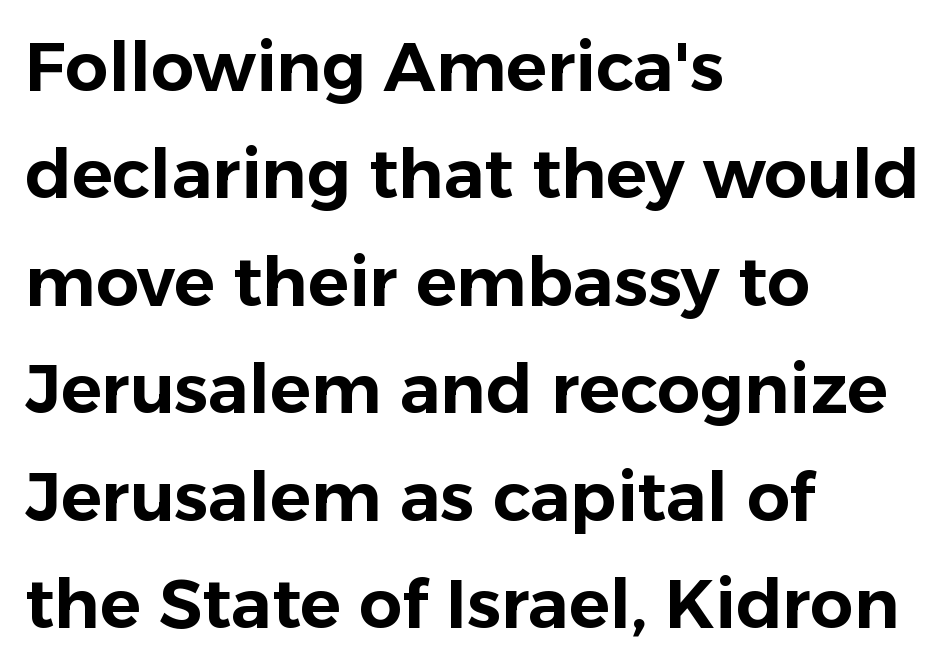
Q: Is the text italic (slanted)? A: No, it is upright.
Q: Is the typeface a serif or a sans-serif typeface? A: Sans-serif.
Q: Is the text underlined? A: No.
Q: How is the paragraph aligned? A: Left-aligned.
Q: Is the spacing between letters normal or unusually wide? A: Normal.
Q: Is the spacing between lines tight, normal or loose? A: Normal.
Q: Width (condensed, normal, or wide)? A: Normal.
Q: Stroke contrast? A: Low.
Q: x-height? A: Medium.
Q: Monospaced? A: No.
